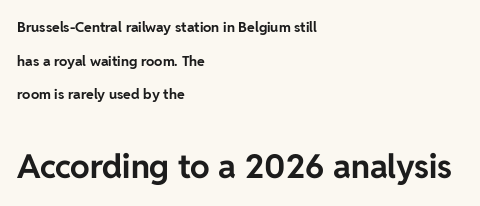
Pretty heavy lettering here — definitely bold. Is the block centered? No — it sits flush against the left margin. You can tell it's not italic because the verticals are truly vertical. Has an underline been added? It has not. The face used here is rendered with its standard letterfit.
